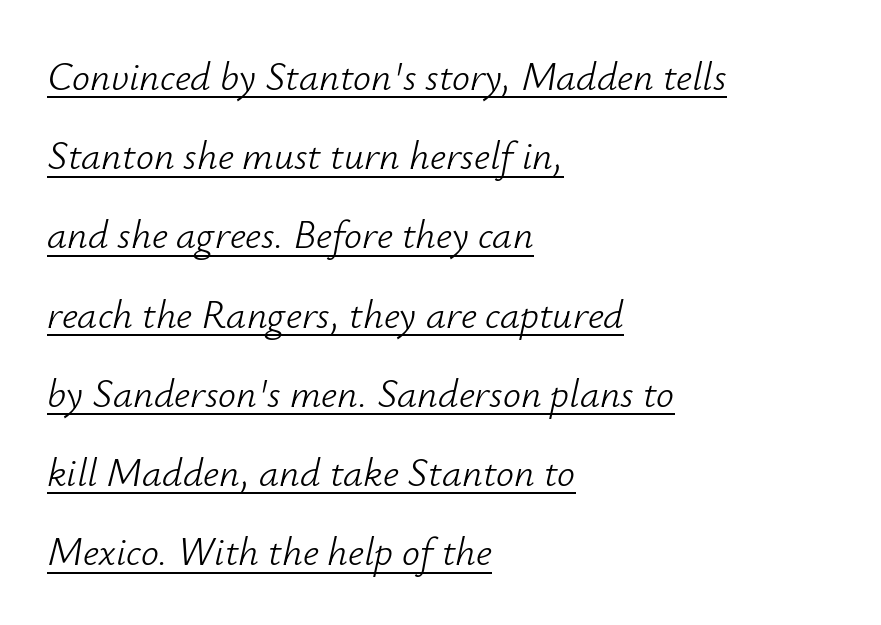
Q: Is the text bold? A: No.
Q: Is the text italic (slanted)? A: Yes, it leans right by about 12 degrees.
Q: Is the text underlined? A: Yes.
Q: How is the paragraph aligned? A: Left-aligned.
Q: Is the spacing between letters normal or unusually wide? A: Normal.
Q: Is the spacing between lines tight, normal or loose? A: Loose.
Q: Width (condensed, normal, or wide)? A: Normal.
Q: Stroke contrast? A: Low.
Q: x-height? A: Small.
Q: Monospaced? A: No.
